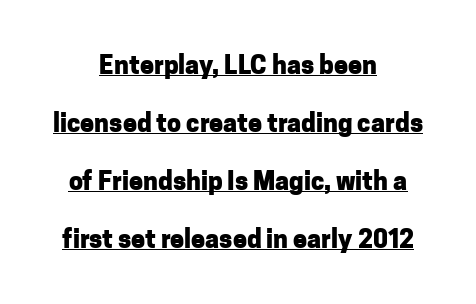
Q: Is the text bold? A: Yes.
Q: Is the text italic (slanted)? A: No, it is upright.
Q: Is the text underlined? A: Yes.
Q: How is the paragraph aligned? A: Centered.
Q: Is the spacing between letters normal or unusually wide? A: Normal.
Q: Is the spacing between lines tight, normal or loose? A: Loose.
